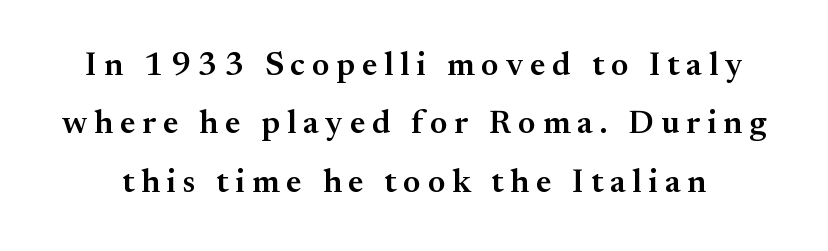
The face used here is a semibold: visibly heavier than regular, lighter than bold. The rendering uses natural spacing where letterforms have individual widths. This rendering widens character spacing well past its baseline value. Stroke terminals: seriffed.
